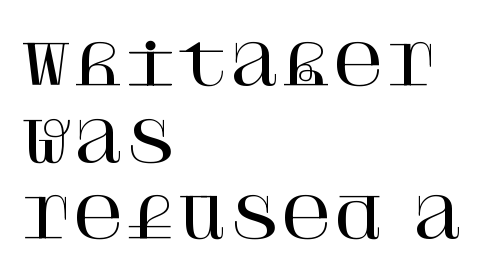
The image shows 56 px serif type, upright; set left-aligned, normal line spacing (1.37x), normal letter spacing, not underlined; high stroke contrast and a large x-height.
